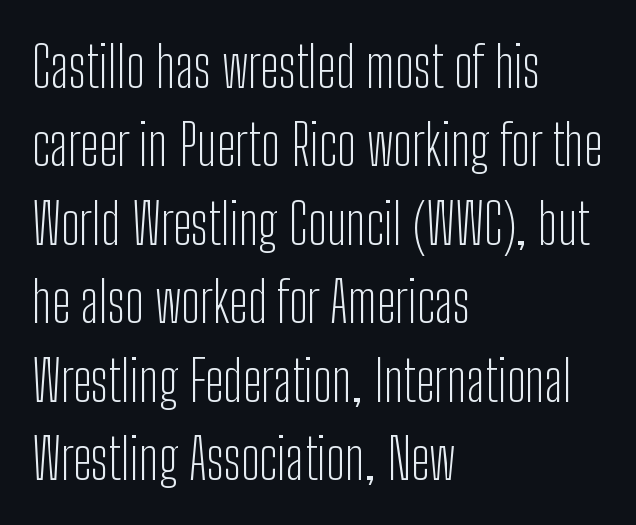
{"serif": "no", "italic": "no", "bold": "no", "weight": "light", "width": "condensed", "stroke_contrast": "low", "x_height": "medium", "monospaced": "no", "underline": "no", "align": "left", "line_spacing": "normal", "line_spacing_ratio": 1.4, "letter_spacing": "normal", "letter_spacing_em": 0.0, "glyph_px": 56}
